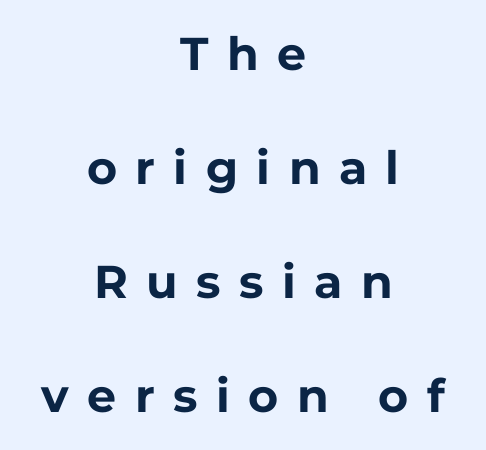
Q: Is the text bold? A: Yes.
Q: Is the text italic (slanted)? A: No, it is upright.
Q: Is the typeface a serif or a sans-serif typeface? A: Sans-serif.
Q: Is the text underlined? A: No.
Q: How is the paragraph aligned? A: Centered.
Q: Is the spacing between letters normal or unusually wide? A: Unusually wide.
Q: Is the spacing between lines tight, normal or loose? A: Loose.
Q: Width (condensed, normal, or wide)? A: Normal.
Q: Stroke contrast? A: Low.
Q: x-height? A: Medium.
Q: Monospaced? A: No.
